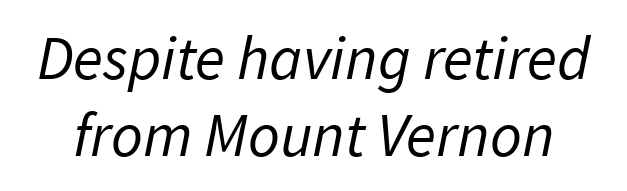
{"serif": "no", "bold": "no", "weight": "regular", "width": "normal", "stroke_contrast": "low", "x_height": "medium", "monospaced": "no", "underline": "no", "line_spacing": "normal", "line_spacing_ratio": 1.25, "letter_spacing": "normal", "letter_spacing_em": 0.0, "glyph_px": 62}
